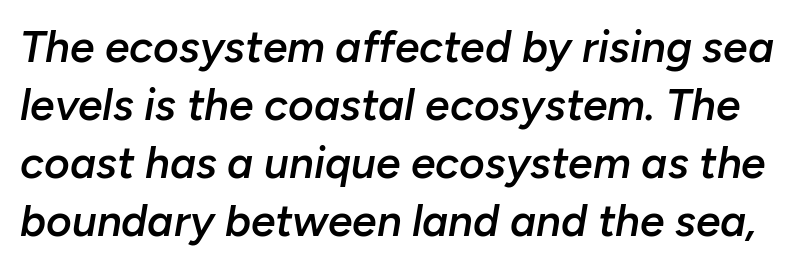
This sample uses plain, unmodified letter spacing. Compared with ordinary roman type, these characters are visibly tilted. I'd describe the lettering as semibold — firm but not a full bold. This sample has the flowing, uneven cadence of proportional lettering. A clean baseline with only descenders dipping below it. A normal amount of white space separates one row of letters from the next.
